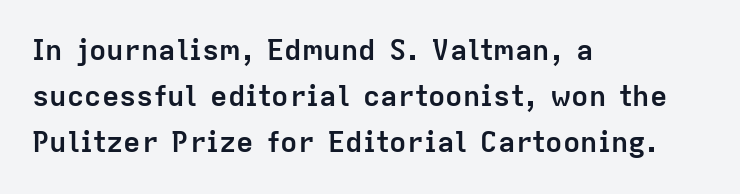
{"serif": "no", "italic": "no", "bold": "yes", "weight": "semibold", "width": "normal", "stroke_contrast": "low", "x_height": "medium", "monospaced": "no", "underline": "no", "align": "left", "line_spacing": "normal", "line_spacing_ratio": 1.59, "letter_spacing": "normal", "letter_spacing_em": 0.0, "glyph_px": 29}
